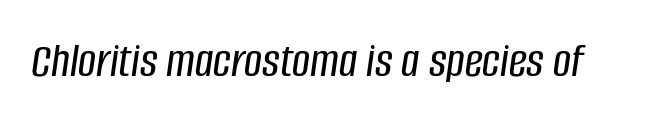
Q: Is the text italic (slanted)? A: Yes, it leans right by about 8 degrees.
Q: Is the text underlined? A: No.
Q: Is the spacing between letters normal or unusually wide? A: Normal.
Q: Width (condensed, normal, or wide)? A: Condensed.
Q: Stroke contrast? A: Low.
Q: x-height? A: Large.
Q: Monospaced? A: No.
